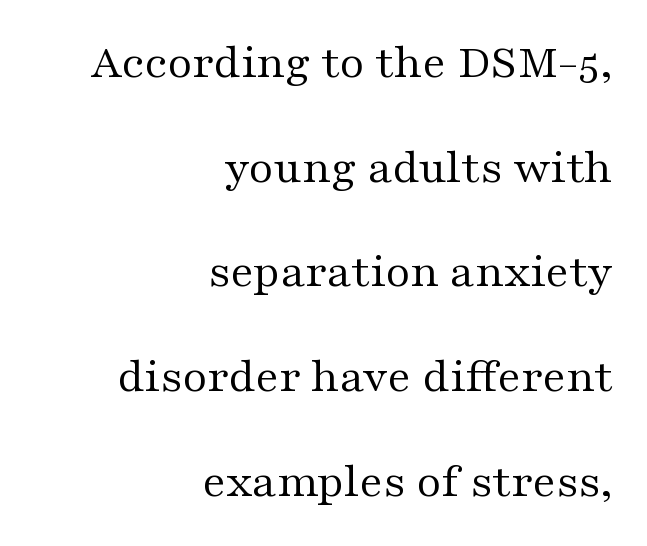
The image shows 48 px regular-weight, wide serif type, upright; set right-aligned, loose line spacing (2.18x), normal letter spacing, not underlined; medium stroke contrast and a medium x-height.
